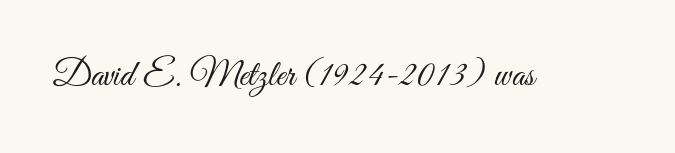
A typesetter would call this proportional, since set widths differ per character. The designer went with a sans here, leaving each stem footless. Tracking value appears to be zero — textbook default spacing.
